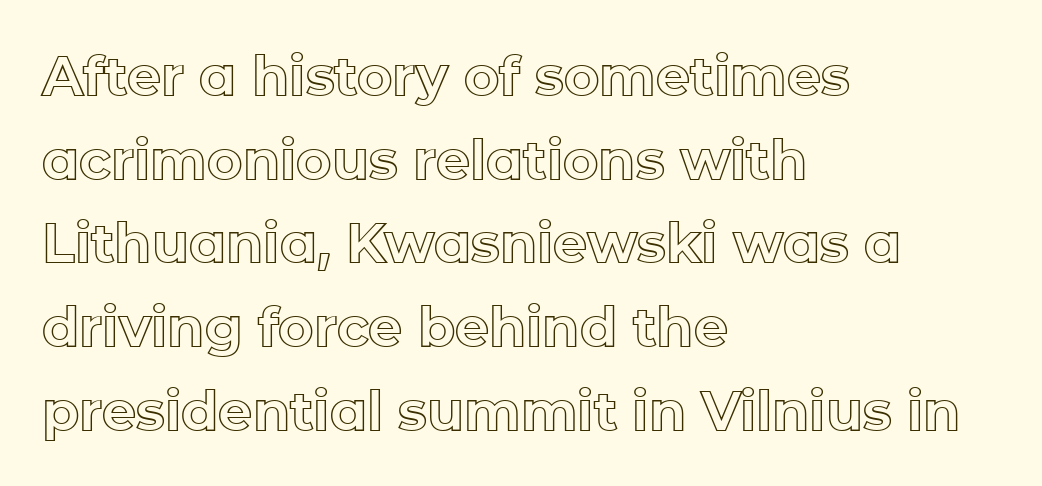
The leading is moderate, giving the passage an even texture. There is no visible air inserted between adjacent glyphs. The paragraph shown leans on its left margin. No word sits above an underline.
